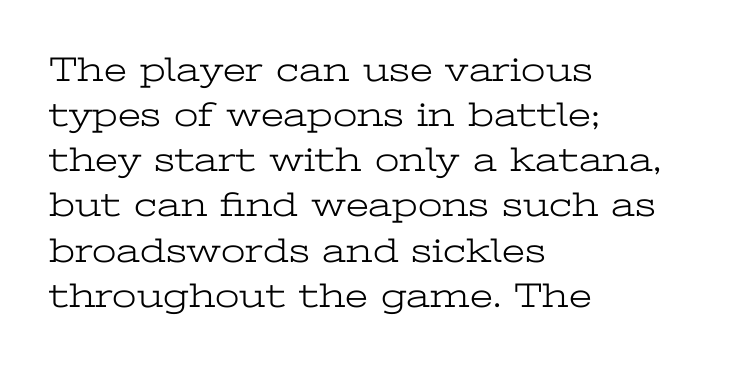
{"serif": "yes", "italic": "no", "bold": "no", "weight": "light", "width": "wide", "stroke_contrast": "low", "x_height": "medium", "monospaced": "no", "underline": "no", "align": "left", "line_spacing": "normal", "line_spacing_ratio": 1.29, "letter_spacing": "normal", "letter_spacing_em": 0.0, "glyph_px": 35}
